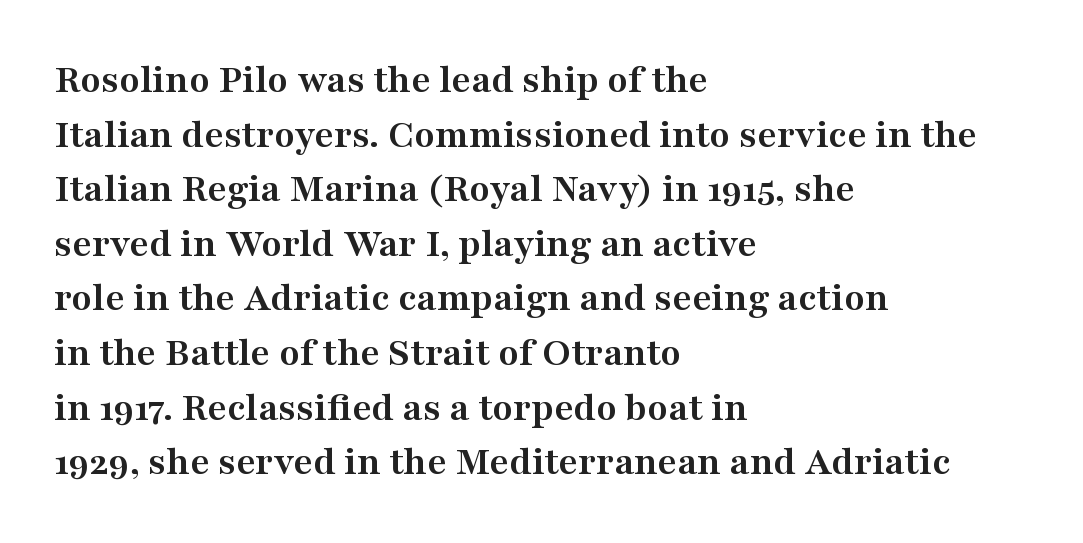
Q: Is the text bold? A: Yes.
Q: Is the text italic (slanted)? A: No, it is upright.
Q: Is the typeface a serif or a sans-serif typeface? A: Serif.
Q: Is the text underlined? A: No.
Q: How is the paragraph aligned? A: Left-aligned.
Q: Is the spacing between letters normal or unusually wide? A: Normal.
Q: Is the spacing between lines tight, normal or loose? A: Normal.
Q: Width (condensed, normal, or wide)? A: Wide.
Q: Stroke contrast? A: Medium.
Q: x-height? A: Medium.
Q: Monospaced? A: No.
